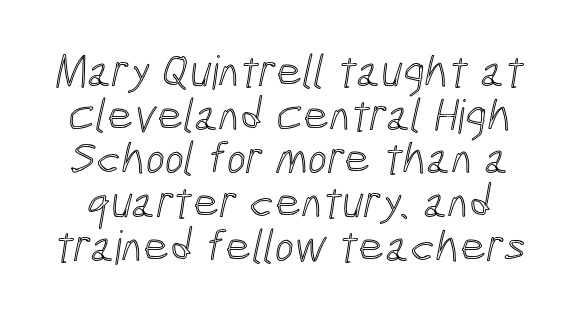
The image shows 46 px condensed type; set tight line spacing (0.95x), normal letter spacing, not underlined; a medium x-height.
